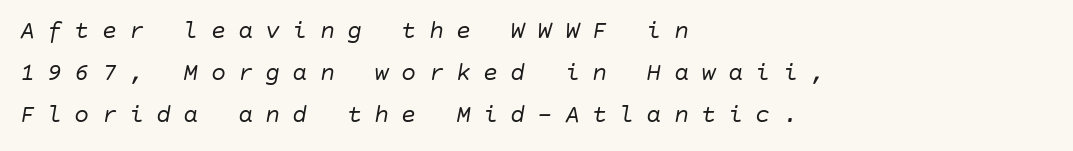
The image shows 25 px text type, italic (leaning right); set left-aligned, normal line spacing (1.69x), unusually wide letter spacing (+0.49 em), not underlined.
